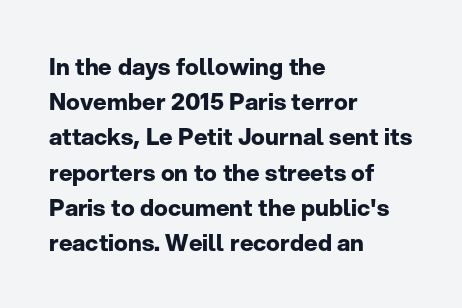
Each new line begins a customary step beneath the previous one. This rendering leaves character spacing at its baseline value. The lettering stays uniformly vertical, giving the passage a roman look. This rendering features lettering with no underline. A student would call this left alignment; a typographer would say flush left, rag right. Is the type bold? Yes — the strokes are clearly thick and heavy.
